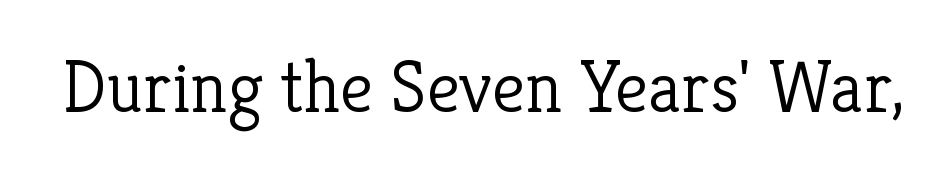
How are the letters spaced? Ordinarily, with no added tracking. The glyphs in this specimen are seriffed. Every character sits straight up, as roman type does. Is this a fixed-width face? No — the glyphs have proportional, varying widths. Lines of text with bare space underneath. The face looks like a standard text weight, possibly lighter.
